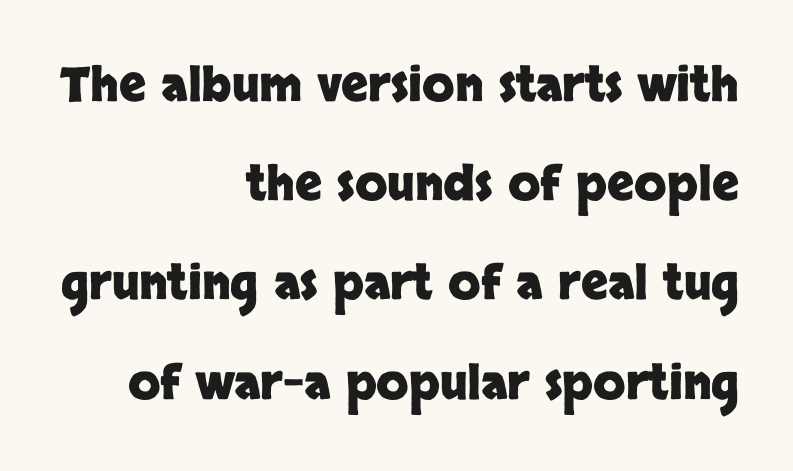
{"serif": "no", "italic": "no", "bold": "yes", "weight": "heavy", "width": "normal", "stroke_contrast": "low", "x_height": "large", "monospaced": "no", "underline": "no", "align": "right", "line_spacing": "loose", "line_spacing_ratio": 2.11, "letter_spacing": "normal", "letter_spacing_em": 0.0, "glyph_px": 47}
